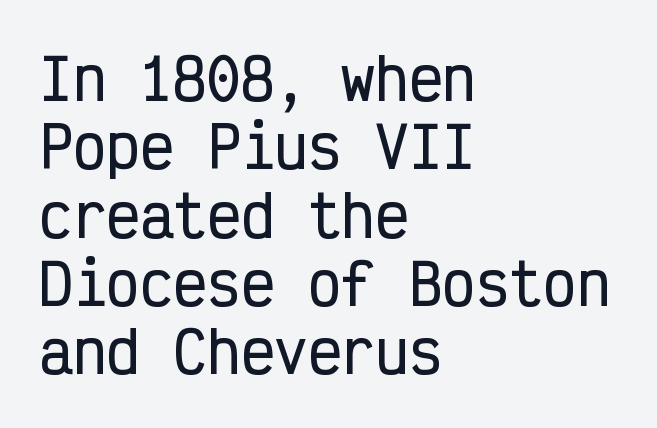
Q: Is the text italic (slanted)? A: No, it is upright.
Q: Is the typeface a serif or a sans-serif typeface? A: Sans-serif.
Q: Is the text underlined? A: No.
Q: How is the paragraph aligned? A: Left-aligned.
Q: Is the spacing between letters normal or unusually wide? A: Normal.
Q: Width (condensed, normal, or wide)? A: Condensed.
Q: Stroke contrast? A: Low.
Q: x-height? A: Medium.
Q: Monospaced? A: Yes.
